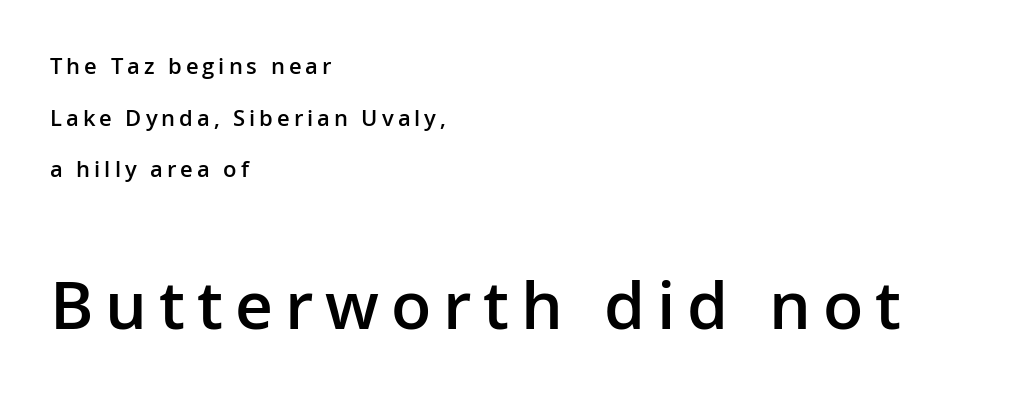
{"serif": "no", "italic": "no", "bold": "semi", "weight": "semibold", "width": "normal", "stroke_contrast": "low", "x_height": "medium", "monospaced": "no", "underline": "no", "align": "left", "line_spacing": "loose", "line_spacing_ratio": 2.35, "larger_block": "second", "size_ratio": 3.0, "glyph_px": 66}
